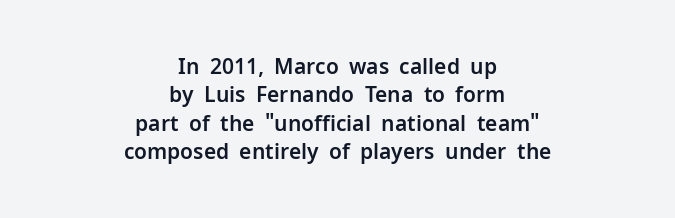
Q: Is the text italic (slanted)? A: No, it is upright.
Q: Is the text underlined? A: No.
Q: How is the paragraph aligned? A: Centered.
Q: Is the spacing between letters normal or unusually wide? A: Normal.
Q: Is the spacing between lines tight, normal or loose? A: Normal.
